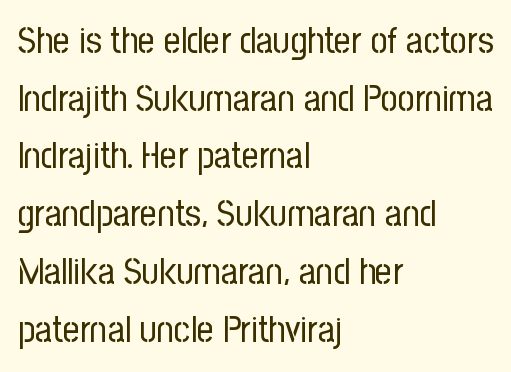
Is this a sans? Yes — the strokes have no serifs. Honestly, there is no underline to notice here at all. The letters stand upright; this is a roman face. These lines are rendered in a variable-pitch font. The passage shown stacks its lines at a standard gap.
